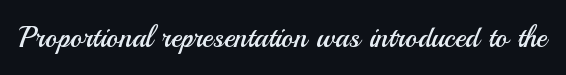
Q: Is the text bold? A: No.
Q: Is the text italic (slanted)? A: Yes.
Q: Is the typeface a serif or a sans-serif typeface? A: Sans-serif.
Q: Is the text underlined? A: No.
Q: Is the spacing between letters normal or unusually wide? A: Normal.
Q: Width (condensed, normal, or wide)? A: Normal.
Q: Stroke contrast? A: Medium.
Q: x-height? A: Small.
Q: Monospaced? A: No.
